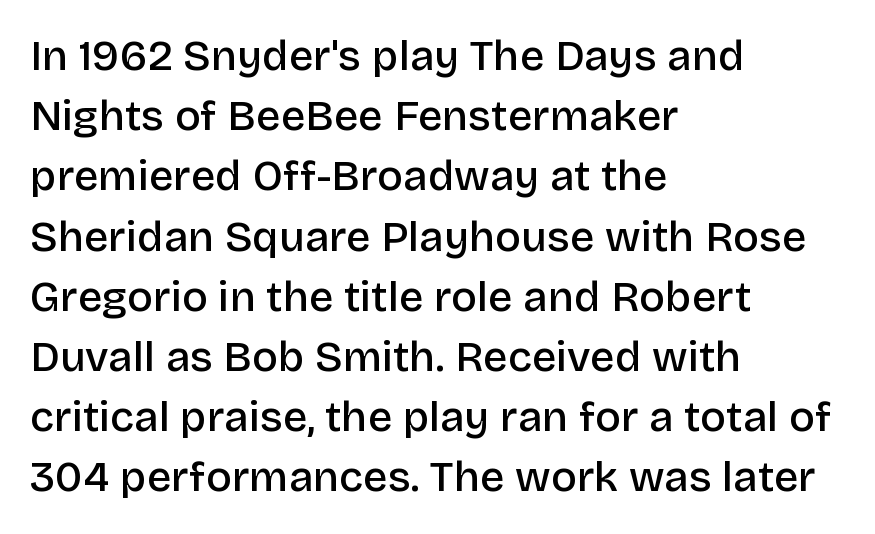
{"serif": "no", "italic": "no", "bold": "semi", "weight": "semibold", "width": "normal", "stroke_contrast": "low", "x_height": "large", "monospaced": "no", "underline": "no", "align": "left", "line_spacing": "normal", "line_spacing_ratio": 1.4, "letter_spacing": "normal", "letter_spacing_em": 0.0, "glyph_px": 43}
